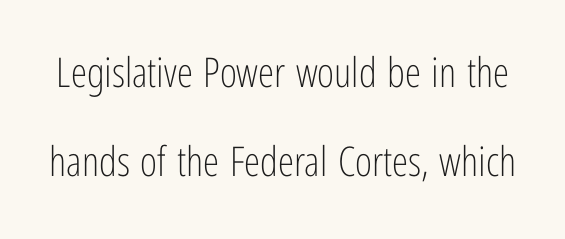
The letterforms sit shoulder to shoulder at normal distance. Spacing verdict: proportional, widths tailored to each character. The letterforms sit at book weight or below. These lines are composed in type without serifs. Each row of text sits above clean, open space.
